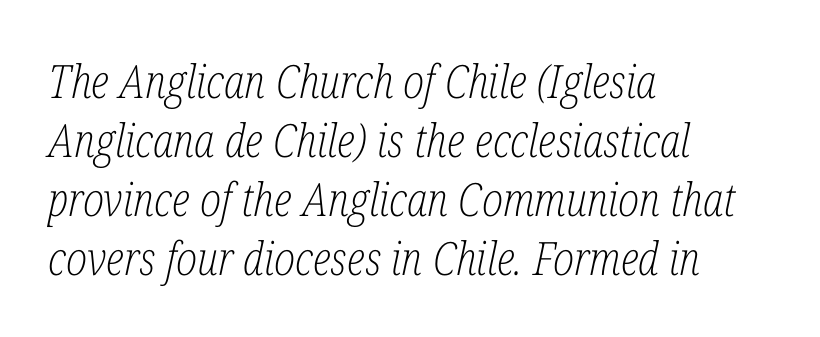
The image shows 46 px light, condensed serif type, italic (leaning right); set left-aligned, normal line spacing (1.28x), normal letter spacing, not underlined; low stroke contrast and a medium x-height.
